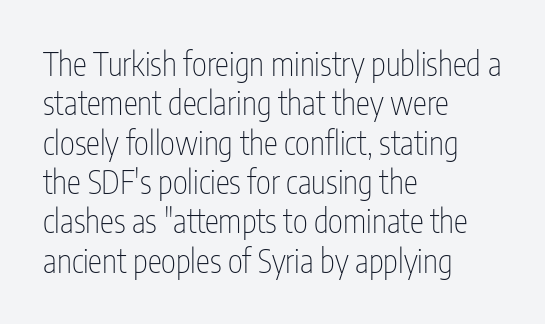
Q: Is the text bold? A: No.
Q: Is the text italic (slanted)? A: No, it is upright.
Q: Is the typeface a serif or a sans-serif typeface? A: Sans-serif.
Q: Is the text underlined? A: No.
Q: How is the paragraph aligned? A: Left-aligned.
Q: Is the spacing between letters normal or unusually wide? A: Normal.
Q: Width (condensed, normal, or wide)? A: Condensed.
Q: Stroke contrast? A: Low.
Q: x-height? A: Medium.
Q: Monospaced? A: No.
